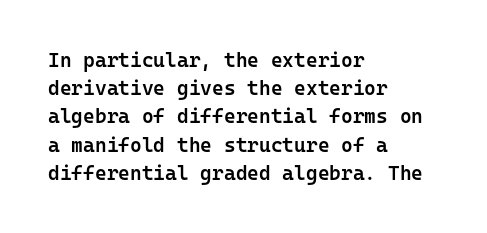
{"italic": "no", "bold": "semi", "underline": "no", "align": "left", "line_spacing": "normal", "line_spacing_ratio": 1.41, "letter_spacing": "normal", "letter_spacing_em": 0.0, "glyph_px": 20}
